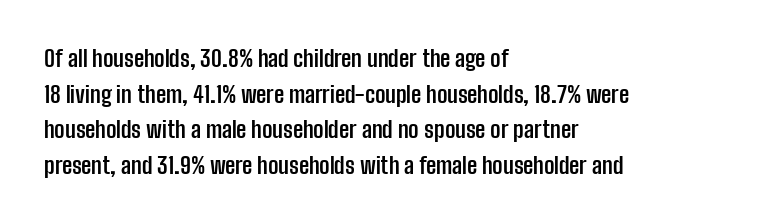
The image shows 23 px bold type, upright; set left-aligned, normal line spacing (1.55x), normal letter spacing, not underlined.
